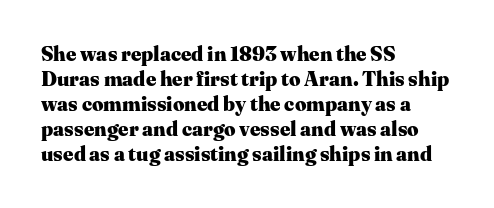
The baseline area is clear. Ordinary non-slanted type is in use. Look at the tracking — it's just the regular setting, nothing added. These lines carry a lot of weight — the face is fully bold.
